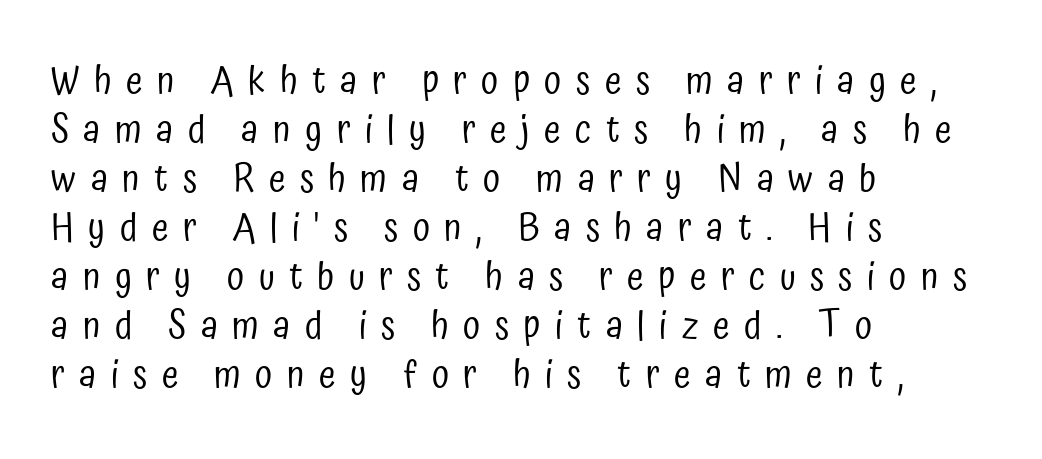
The line-height multiplier appears to be the usual default. Plain, unruled lines of type. This is roman type, the default non-slanted kind. The rendering anchors every line to the left-hand side. The tracking jumps out immediately: characters are airy and widely separated. A typesetter would label this face a sans.
